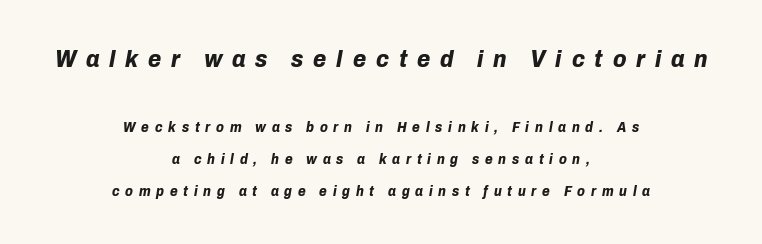
The image shows 24 px bold type, italic (leaning right); set centered, loose line spacing (2.28x), unusually wide letter spacing (+0.41 em), not underlined; the first (top) block is 1.71x larger.
